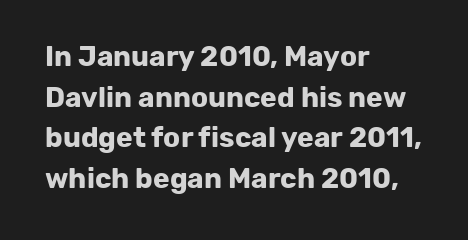
These lines are composed in type without serifs. Between one letter and the next there's only the usual sliver of space. A typesetter would call this proportional, since set widths differ per character. Regular leading. The strip under each line holds only bare page.
